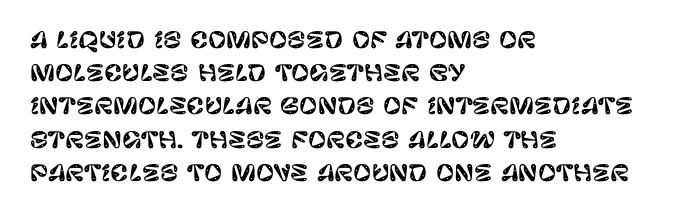
Q: Is the text italic (slanted)? A: Yes.
Q: Is the text underlined? A: No.
Q: How is the paragraph aligned? A: Left-aligned.
Q: Is the spacing between letters normal or unusually wide? A: Normal.
Q: Is the spacing between lines tight, normal or loose? A: Normal.
